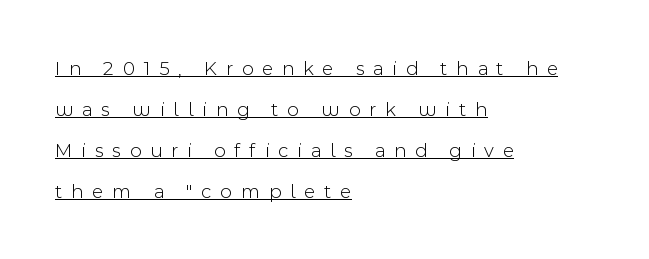
Q: Is the text bold? A: No.
Q: Is the text italic (slanted)? A: No, it is upright.
Q: Is the text underlined? A: Yes.
Q: How is the paragraph aligned? A: Left-aligned.
Q: Is the spacing between letters normal or unusually wide? A: Unusually wide.
Q: Is the spacing between lines tight, normal or loose? A: Loose.
